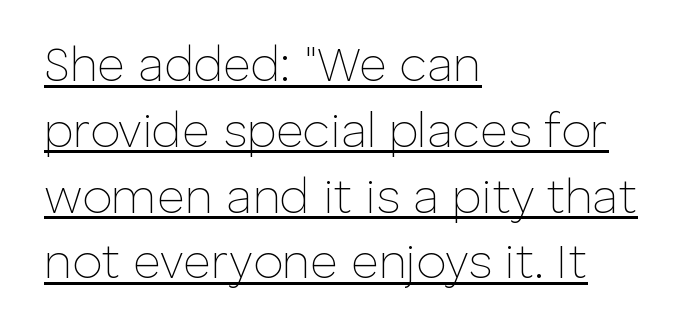
Q: Is the text bold? A: No.
Q: Is the text italic (slanted)? A: No, it is upright.
Q: Is the typeface a serif or a sans-serif typeface? A: Sans-serif.
Q: Is the text underlined? A: Yes.
Q: How is the paragraph aligned? A: Left-aligned.
Q: Is the spacing between letters normal or unusually wide? A: Normal.
Q: Is the spacing between lines tight, normal or loose? A: Normal.
Q: Width (condensed, normal, or wide)? A: Normal.
Q: Stroke contrast? A: Low.
Q: x-height? A: Medium.
Q: Monospaced? A: No.
